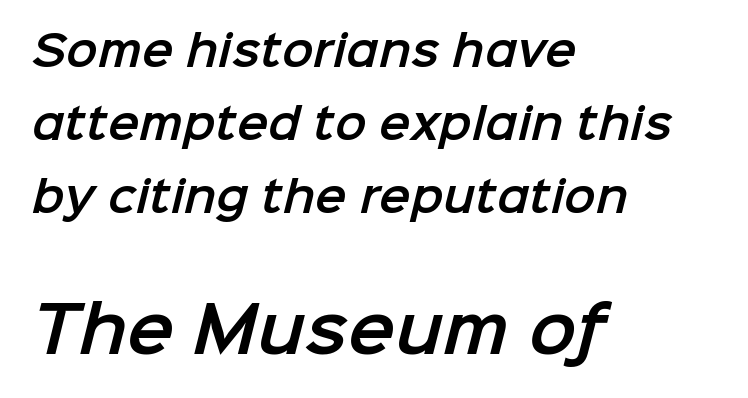
The image shows 63 px sans-serif type; set left-aligned, line spacing 1.74x, normal letter spacing, not underlined; the second (bottom) block is 1.5x larger; low stroke contrast and a medium x-height.
